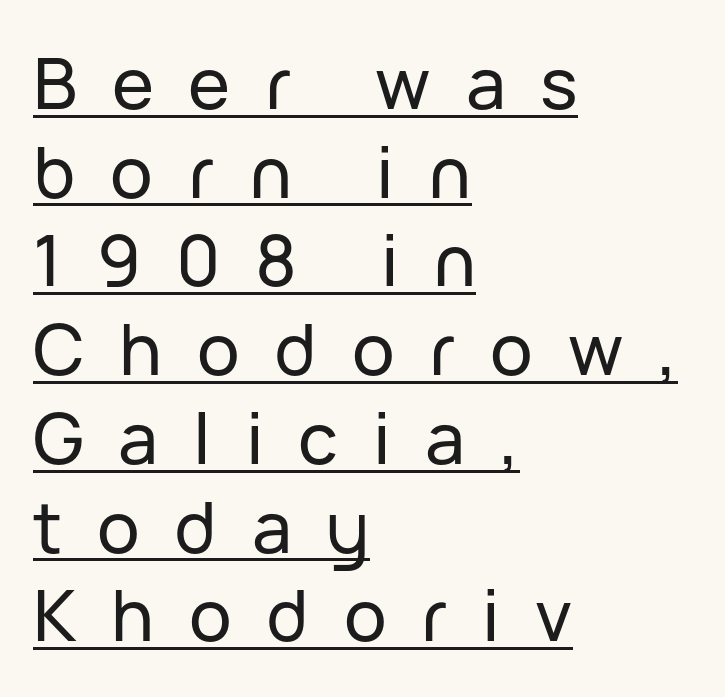
{"serif": "no", "italic": "no", "width": "normal", "stroke_contrast": "low", "x_height": "medium", "monospaced": "no", "underline": "yes", "align": "left", "line_spacing": "normal", "line_spacing_ratio": 1.25, "letter_spacing": "wide", "letter_spacing_em": 0.49, "glyph_px": 71}
